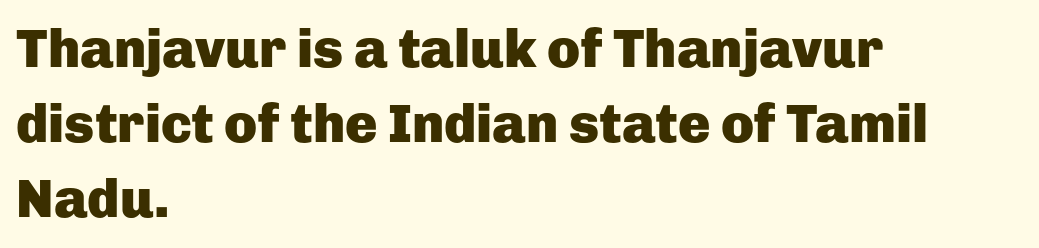
The image shows 54 px heavy sans-serif type, upright; set left-aligned, normal line spacing (1.39x), normal letter spacing, not underlined; low stroke contrast and a medium x-height.
